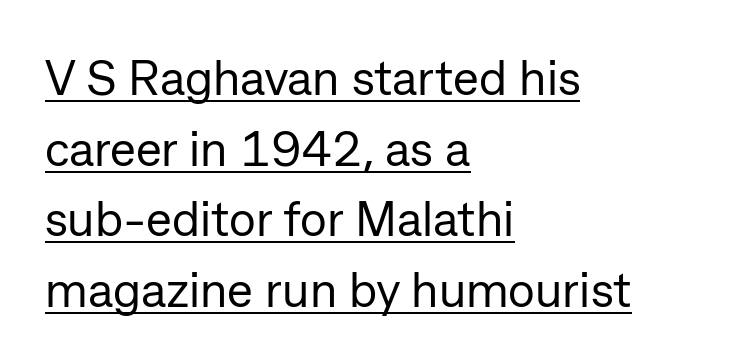
The image shows 49 px regular-weight sans-serif type, upright; set left-aligned, normal line spacing (1.44x), normal letter spacing, underlined; low stroke contrast and a medium x-height.
